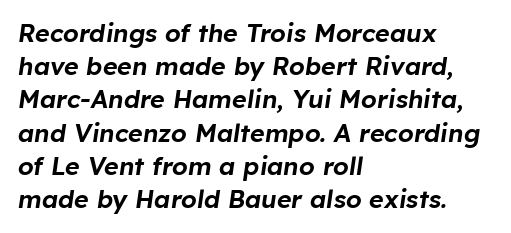
The lines in this sample share a left origin and differ only in where they stop. Letters rest on an invisible, unmarked baseline. A normal amount of white space separates one row of letters from the next. The passage shown leans; its letterforms are oblique. Nothing unusual about the tracking: characters are spaced as the font intends.
